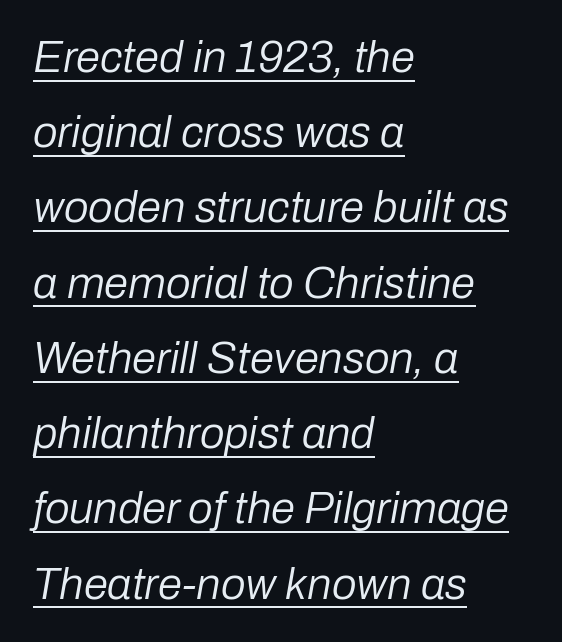
The image shows 44 px regular-weight type, italic (leaning right); set left-aligned, line spacing 1.71x, normal letter spacing, underlined; low stroke contrast and a medium x-height.
